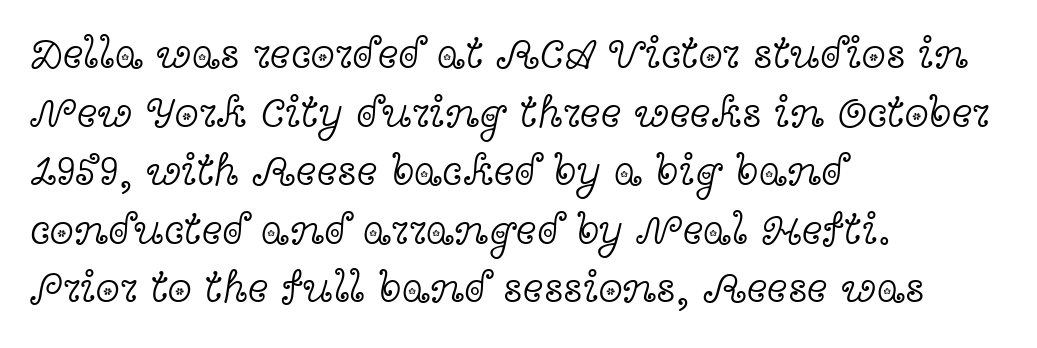
{"serif": "yes", "bold": "no", "weight": "light", "width": "wide", "x_height": "medium", "monospaced": "no", "underline": "no", "align": "left", "line_spacing": "normal", "line_spacing_ratio": 1.33, "letter_spacing": "normal", "letter_spacing_em": 0.0, "glyph_px": 44}
